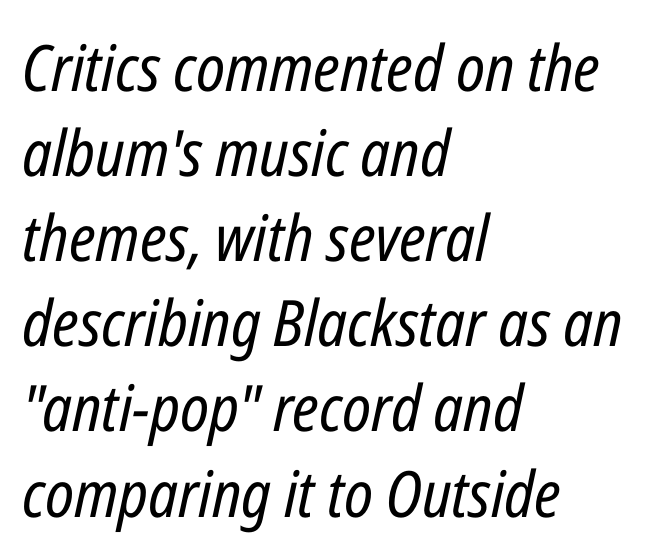
The image shows 64 px regular-weight, condensed type, italic (leaning right); set left-aligned, normal line spacing (1.33x), normal letter spacing, not underlined; low stroke contrast and a medium x-height.
